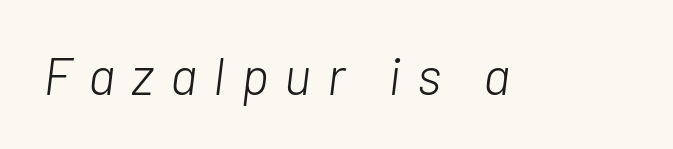
Q: Is the text bold? A: No.
Q: Is the text italic (slanted)? A: Yes, it leans right by about 7 degrees.
Q: Is the text underlined? A: No.
Q: Is the spacing between letters normal or unusually wide? A: Unusually wide.
Q: Width (condensed, normal, or wide)? A: Normal.
Q: Stroke contrast? A: Low.
Q: x-height? A: Medium.
Q: Monospaced? A: No.
